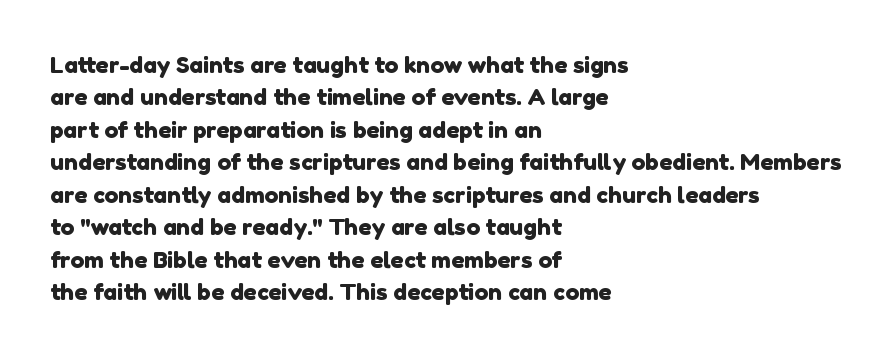
{"underline": "no", "align": "left", "line_spacing": "normal", "line_spacing_ratio": 1.41, "letter_spacing": "normal", "letter_spacing_em": 0.0, "glyph_px": 23}
